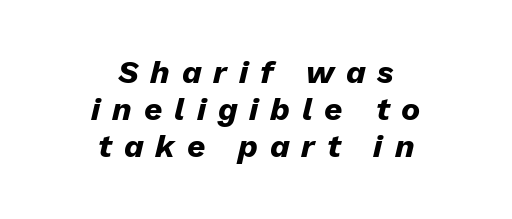
This sample has the flowing, uneven cadence of proportional lettering. The space beneath each line is pristine and unruled. These lines have a slow, spaced-out rhythm from letter to letter. The typesetting leans heavy: a genuine bold. Leftover space on each line is divided equally before and after the words.
